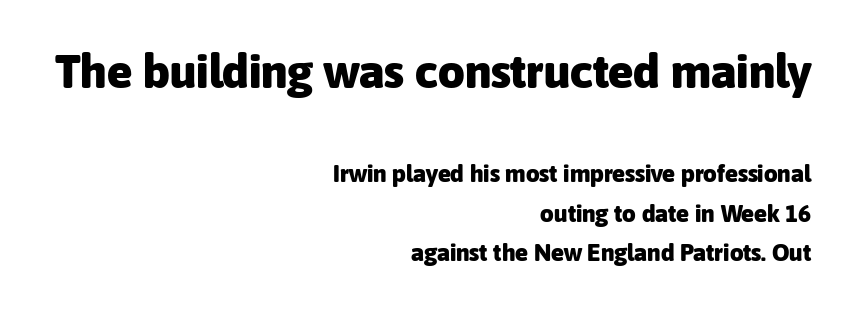
{"serif": "no", "italic": "no", "bold": "yes", "weight": "heavy", "width": "normal", "stroke_contrast": "low", "x_height": "medium", "monospaced": "no", "underline": "no", "align": "right", "line_spacing": "normal", "line_spacing_ratio": 1.65, "letter_spacing": "normal", "letter_spacing_em": 0.0, "larger_block": "first", "size_ratio": 1.96, "glyph_px": 47}
